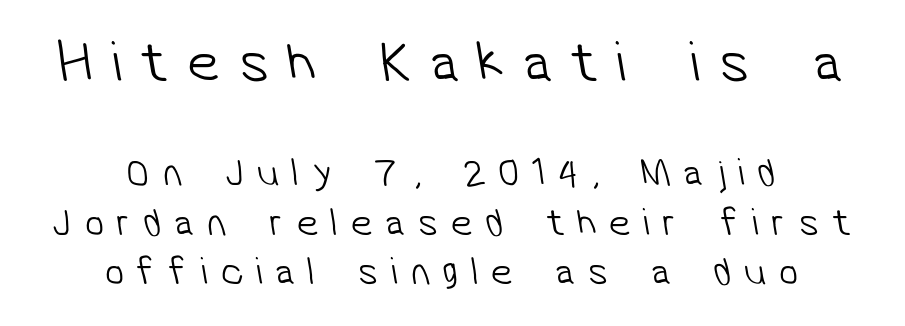
{"serif": "no", "bold": "no", "weight": "light", "width": "normal", "stroke_contrast": "low", "x_height": "medium", "monospaced": "no", "underline": "no", "align": "center", "line_spacing": "normal", "line_spacing_ratio": 1.26, "letter_spacing": "wide", "letter_spacing_em": 0.33, "larger_block": "first", "size_ratio": 1.49, "glyph_px": 58}
